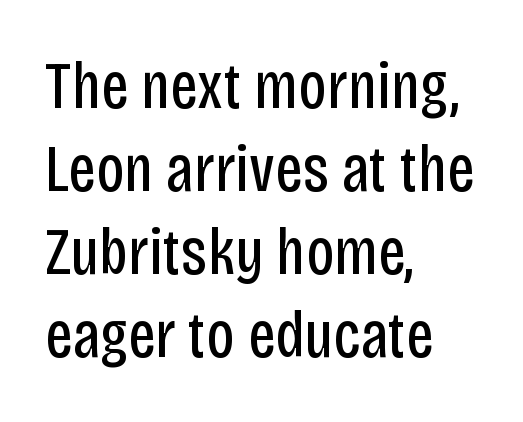
The image shows 67 px regular-weight, condensed sans-serif type, upright; set left-aligned, line spacing 1.24x, normal letter spacing, not underlined; low stroke contrast and a large x-height.
